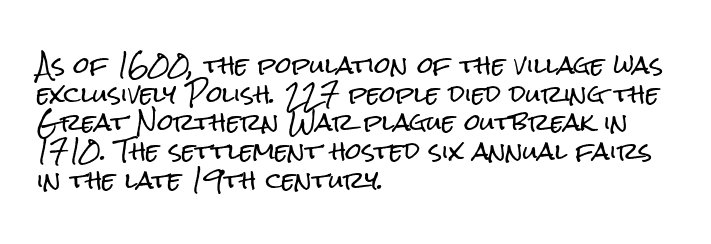
Q: Is the text italic (slanted)? A: No, it is upright.
Q: Is the text underlined? A: No.
Q: How is the paragraph aligned? A: Left-aligned.
Q: Is the spacing between letters normal or unusually wide? A: Normal.
Q: Is the spacing between lines tight, normal or loose? A: Normal.
